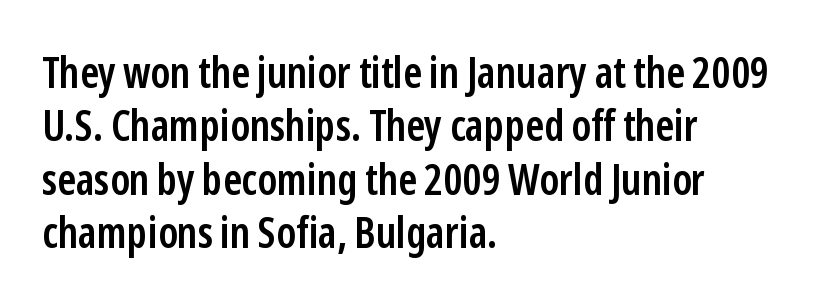
Q: Is the text bold? A: Semi-bold.
Q: Is the text italic (slanted)? A: No, it is upright.
Q: Is the typeface a serif or a sans-serif typeface? A: Sans-serif.
Q: Is the text underlined? A: No.
Q: How is the paragraph aligned? A: Left-aligned.
Q: Is the spacing between letters normal or unusually wide? A: Normal.
Q: Width (condensed, normal, or wide)? A: Condensed.
Q: Stroke contrast? A: Low.
Q: x-height? A: Medium.
Q: Monospaced? A: No.
